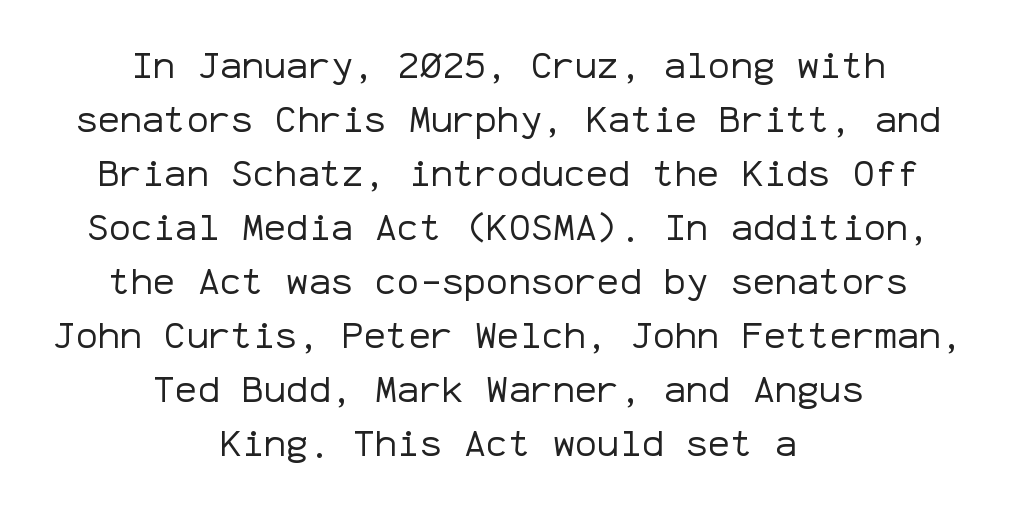
The image shows 37 px regular-weight sans-serif type, upright, monospaced; set centered, normal line spacing (1.46x), normal letter spacing, not underlined; low stroke contrast and a medium x-height.
